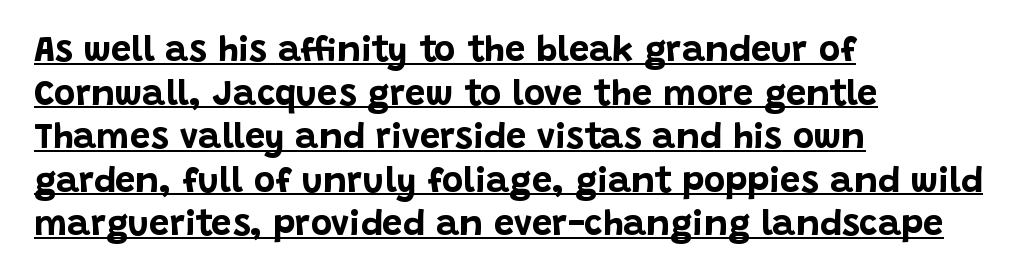
The image shows 36 px bold sans-serif type, upright; set left-aligned, line spacing 1.21x, normal letter spacing, underlined; low stroke contrast and a large x-height.
